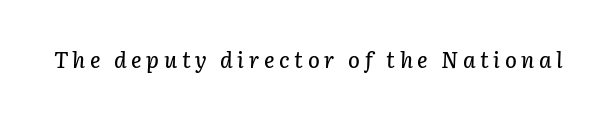
Glyph-to-glyph distance is far greater than everyday printed text. The whole block is typeset with a tilt. Just letters on the line, the space beneath them empty.
